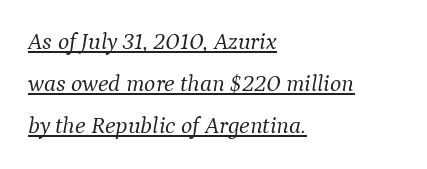
{"italic": "yes", "lean": "right", "slant_degrees": 9, "bold": "no", "underline": "yes", "align": "left", "line_spacing_ratio": 1.76, "letter_spacing": "normal", "letter_spacing_em": 0.0, "glyph_px": 24}
